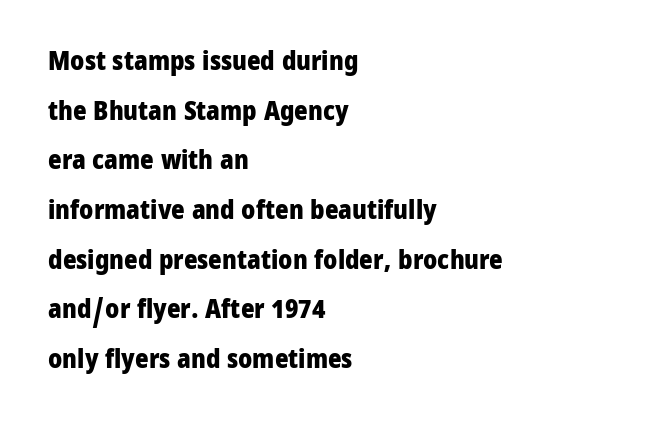
The image shows 26 px bold type, upright; set left-aligned, loose line spacing (1.91x), normal letter spacing, not underlined.
